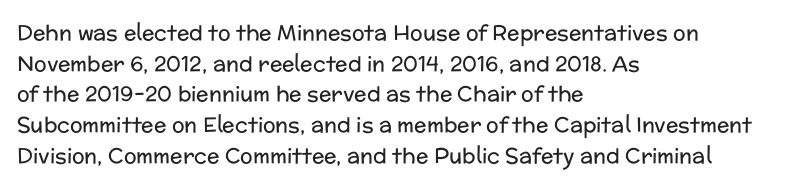
Q: Is the text bold? A: No.
Q: Is the text italic (slanted)? A: No, it is upright.
Q: Is the text underlined? A: No.
Q: How is the paragraph aligned? A: Left-aligned.
Q: Is the spacing between letters normal or unusually wide? A: Normal.
Q: Is the spacing between lines tight, normal or loose? A: Normal.
